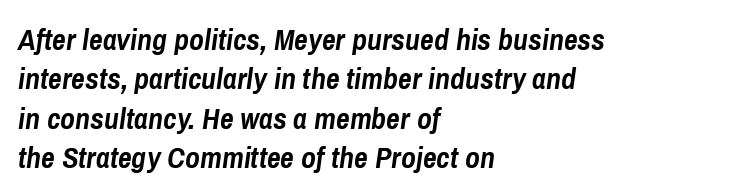
The zone under the glyphs is completely vacant. Rows of type keep a routine distance in the vertical direction. Proportional: the letters do not fall into vertical columns. Does extra space separate the letters? No, they use regular spacing.
